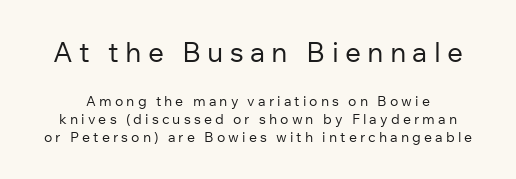
Q: Is the text bold? A: No.
Q: Is the text italic (slanted)? A: No, it is upright.
Q: Is the typeface a serif or a sans-serif typeface? A: Sans-serif.
Q: Is the text underlined? A: No.
Q: Is the spacing between letters normal or unusually wide? A: Unusually wide.
Q: Is the spacing between lines tight, normal or loose? A: Normal.
Q: Which block of text is set in a larger size, the first (top) or the second (bottom)? A: The first (top) one.
Q: Width (condensed, normal, or wide)? A: Normal.
Q: Stroke contrast? A: Low.
Q: x-height? A: Medium.
Q: Monospaced? A: No.
